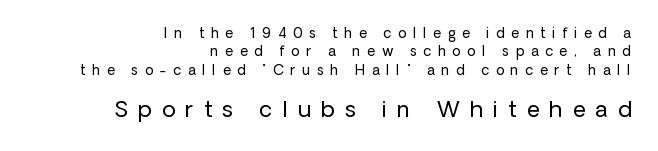
These lines are set flush right with a ragged left edge. The second block has been scaled up relative to the first. Descenders hang freely into open space. The face looks like a standard text weight, possibly lighter.
